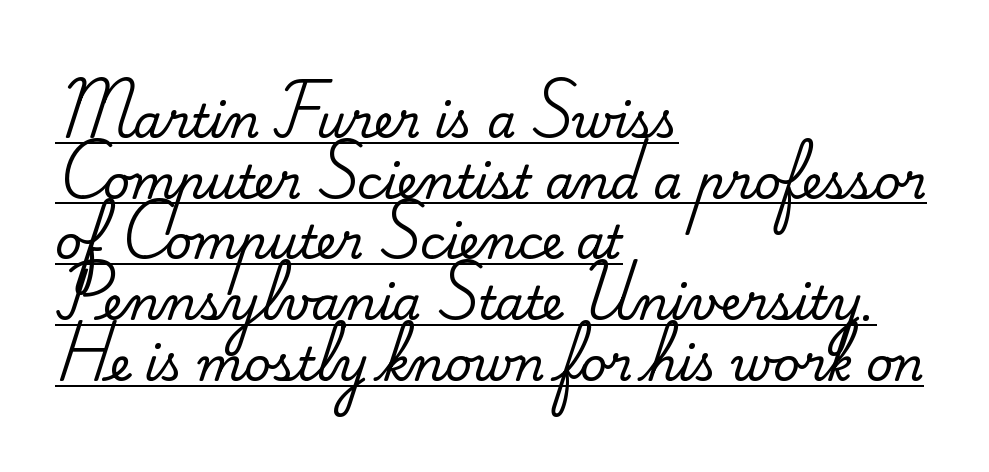
The lines in this sample share a left origin and differ only in where they stop. This sample has the flowing, uneven cadence of proportional lettering. The designer went with a serif here, giving each stem small feet. In designer terms, the underline attribute is active on this setting. The lines sit at an ordinary, default distance from one another.
